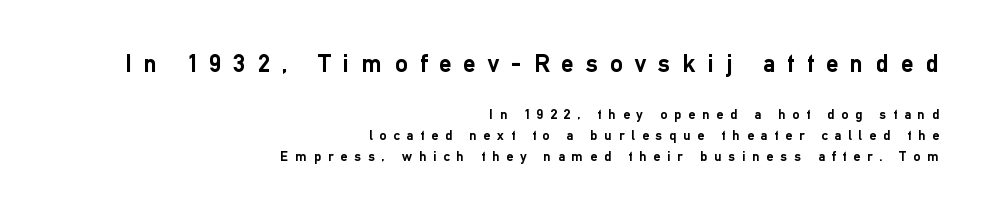
Q: Is the text bold? A: Yes.
Q: Is the text italic (slanted)? A: No, it is upright.
Q: Is the text underlined? A: No.
Q: How is the paragraph aligned? A: Right-aligned.
Q: Is the spacing between letters normal or unusually wide? A: Unusually wide.
Q: Is the spacing between lines tight, normal or loose? A: Normal.
Q: Which block of text is set in a larger size, the first (top) or the second (bottom)? A: The first (top) one.
